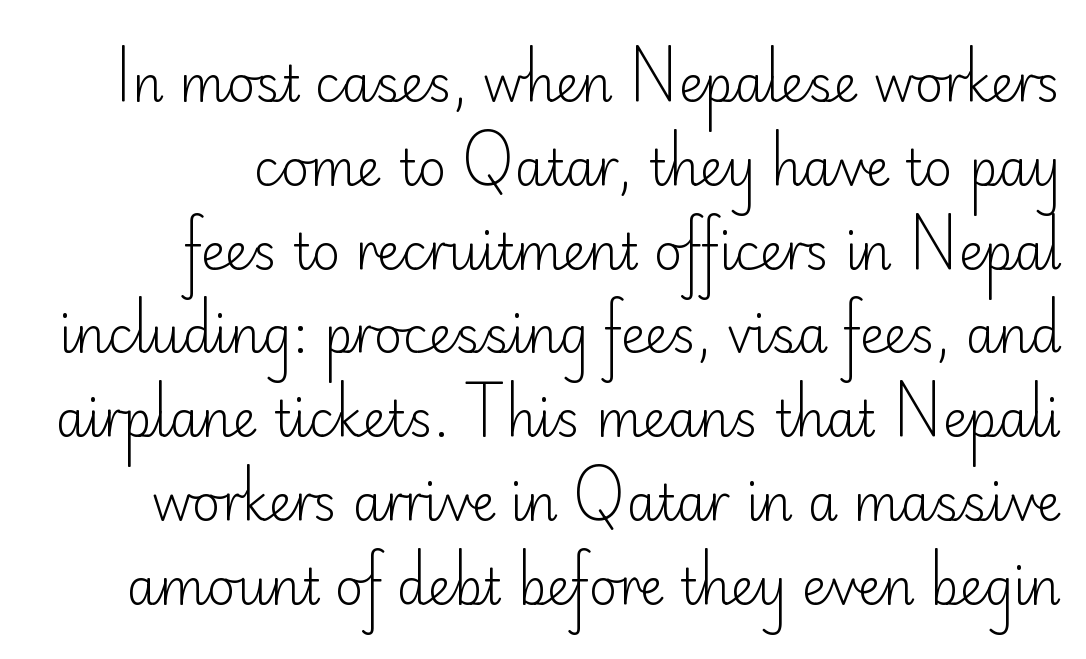
Characters follow at the spacing the type designer built in. Is this a heavy cut? Hardly; it is regular or lighter. Serif or sans? Sans — the stroke terminals are bare. Has an underline been added? It has not.
